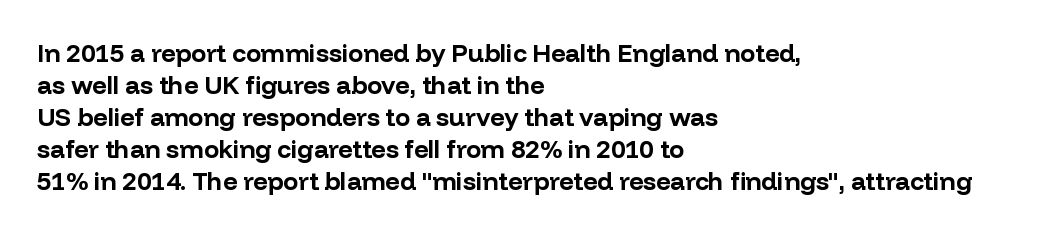
The typesetter chose a ragged-right arrangement here. The line texture is even and compact thanks to regular tracking. Summary of weight: heavy, a full bold. Vertically, the passage feels balanced, rows spaced as you'd expect. In terms of posture, this sample is upright.
